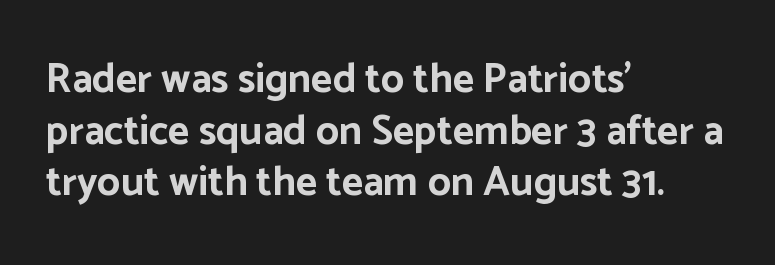
The image shows 41 px bold sans-serif type, upright; set left-aligned, normal line spacing (1.26x), normal letter spacing, not underlined; low stroke contrast and a medium x-height.
